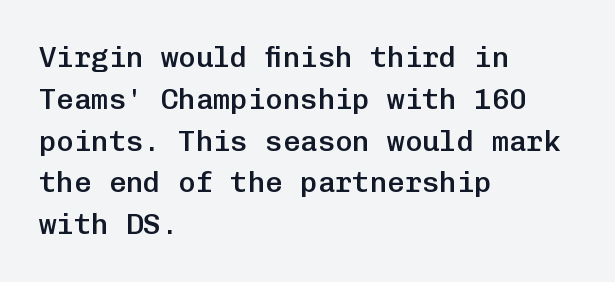
Q: Is the text bold? A: Semi-bold.
Q: Is the text italic (slanted)? A: No, it is upright.
Q: Is the typeface a serif or a sans-serif typeface? A: Sans-serif.
Q: Is the text underlined? A: No.
Q: How is the paragraph aligned? A: Left-aligned.
Q: Is the spacing between letters normal or unusually wide? A: Normal.
Q: Is the spacing between lines tight, normal or loose? A: Normal.
Q: Width (condensed, normal, or wide)? A: Normal.
Q: Stroke contrast? A: Low.
Q: x-height? A: Medium.
Q: Monospaced? A: Yes.
